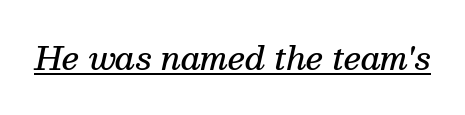
{"serif": "yes", "italic": "yes", "lean": "right", "slant_degrees": 13, "bold": "semi", "weight": "semibold", "width": "normal", "stroke_contrast": "medium", "x_height": "medium", "monospaced": "no", "underline": "yes", "letter_spacing": "normal", "letter_spacing_em": 0.0, "glyph_px": 31}
